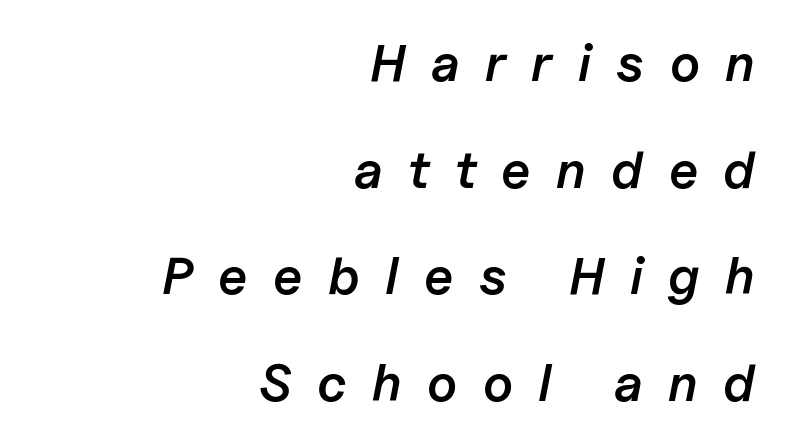
The line-height multiplier appears high, well above default. The letterforms stand isolated, each surrounded by extra space. Each row of text sits above clean, open space. Alignment: flush right. The glyphs have the mass of a demibold cut, below bold.
